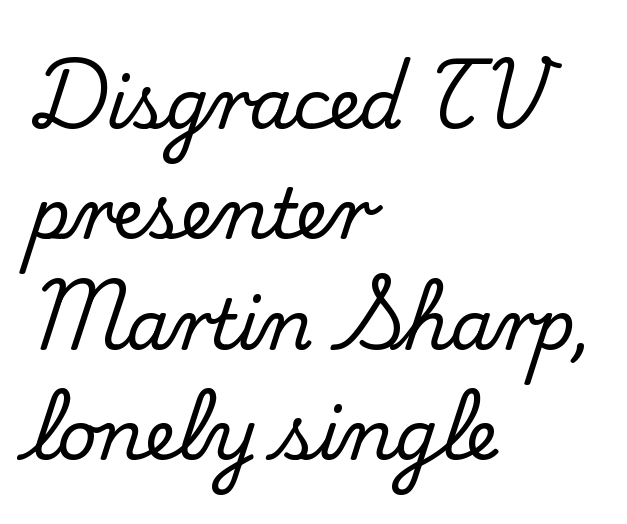
Q: Is the text italic (slanted)? A: Yes.
Q: Is the typeface a serif or a sans-serif typeface? A: Serif.
Q: Is the text underlined? A: No.
Q: How is the paragraph aligned? A: Left-aligned.
Q: Is the spacing between letters normal or unusually wide? A: Normal.
Q: Is the spacing between lines tight, normal or loose? A: Normal.
Q: Width (condensed, normal, or wide)? A: Normal.
Q: Stroke contrast? A: Medium.
Q: x-height? A: Small.
Q: Monospaced? A: No.
